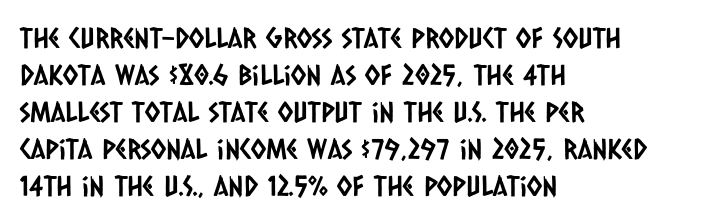
Q: Is the typeface a serif or a sans-serif typeface? A: Sans-serif.
Q: Is the text underlined? A: No.
Q: How is the paragraph aligned? A: Left-aligned.
Q: Is the spacing between letters normal or unusually wide? A: Normal.
Q: Is the spacing between lines tight, normal or loose? A: Normal.
Q: Width (condensed, normal, or wide)? A: Condensed.
Q: Stroke contrast? A: Low.
Q: x-height? A: Large.
Q: Monospaced? A: No.
